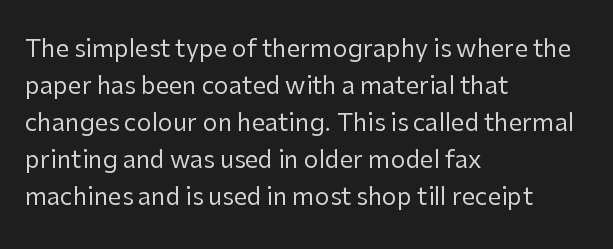
{"italic": "no", "bold": "no", "underline": "no", "align": "left", "line_spacing": "normal", "line_spacing_ratio": 1.54, "letter_spacing": "normal", "letter_spacing_em": 0.0, "glyph_px": 24}
